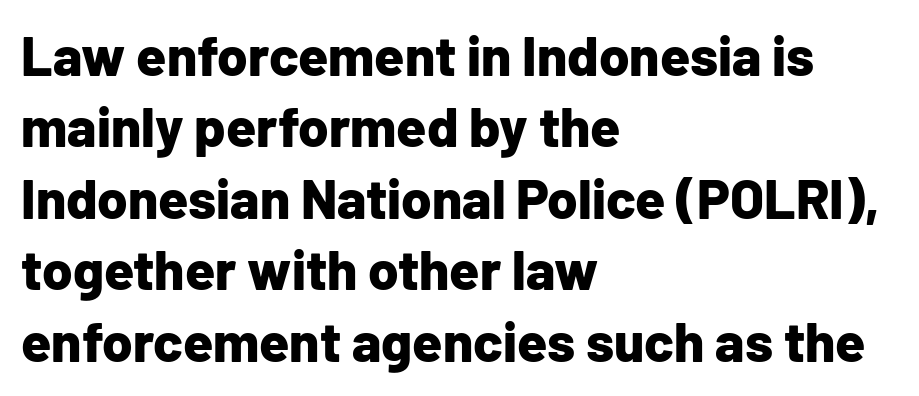
The image shows 55 px bold sans-serif type, upright; set left-aligned, normal line spacing (1.3x), normal letter spacing, not underlined; low stroke contrast and a medium x-height.
